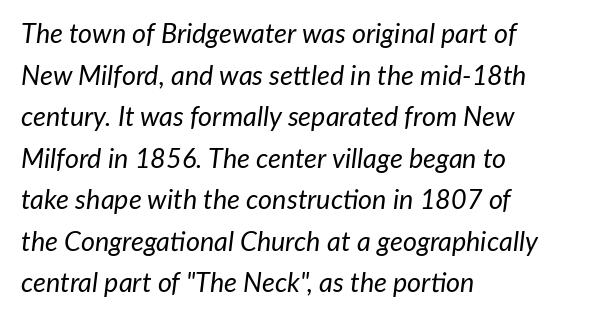
The characters are drawn with everyday or finer stroke widths. Check the space under the baseline: it is left empty. Each new line begins a customary step beneath the previous one. The lettering tilts uniformly, giving the passage an italic look. The type is set solid horizontally, with unmodified tracking.
